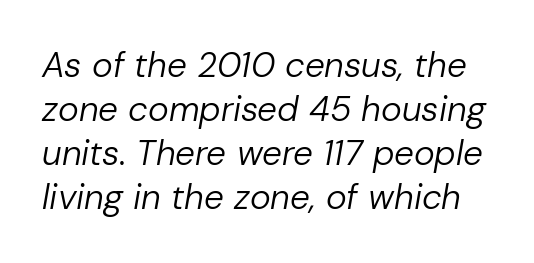
The image shows 35 px regular-weight type, italic (leaning right); set normal line spacing (1.26x), normal letter spacing, not underlined; low stroke contrast and a medium x-height.
